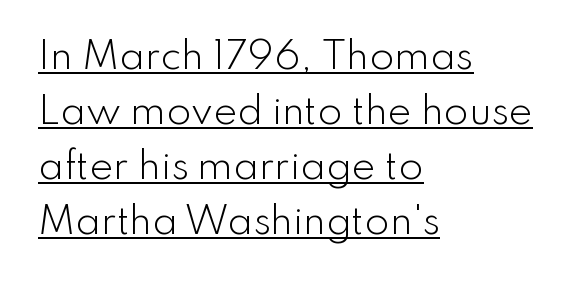
Italic: no, the glyphs are upright roman. Typeset ragged right — the left edge is the straight one. Normally led — the rows are evenly, conventionally spaced. Summary of weight: not heavy and not bold. Observe the ordinary spacing: letters are neighbours, not strangers.
